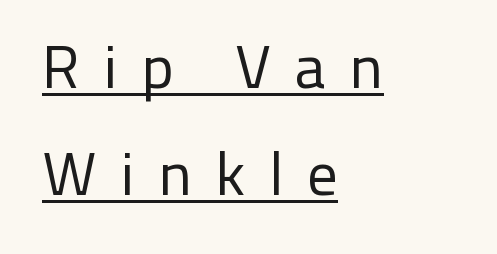
{"serif": "no", "italic": "no", "bold": "no", "weight": "regular", "width": "normal", "stroke_contrast": "low", "x_height": "medium", "monospaced": "no", "underline": "yes", "align": "left", "line_spacing_ratio": 1.76, "letter_spacing": "wide", "letter_spacing_em": 0.38, "glyph_px": 61}
